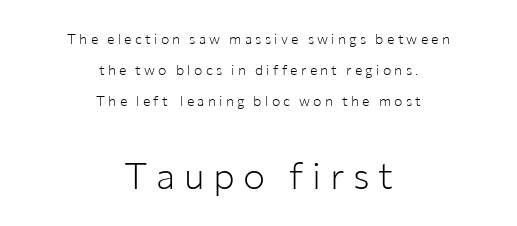
The image shows 37 px light sans-serif type, upright; set centered, loose line spacing (2.2x), unusually wide letter spacing (+0.23 em), not underlined; the second (bottom) block is 2.64x larger; low stroke contrast and a medium x-height.
